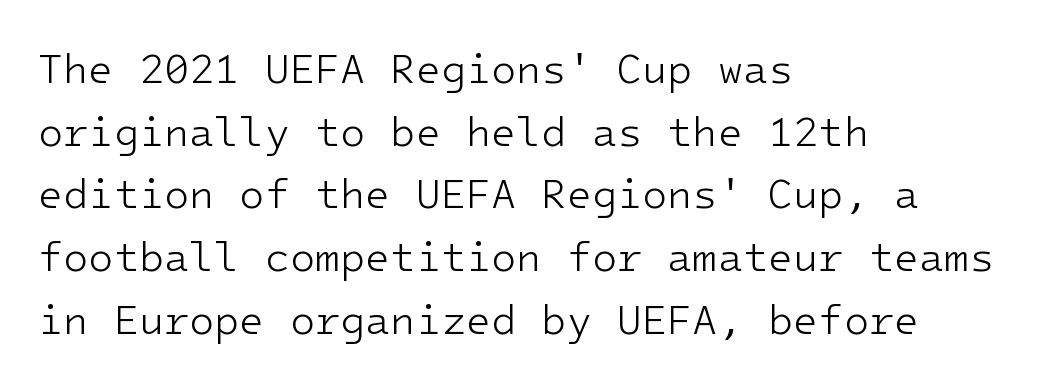
Is the block centered? No — it sits flush against the left margin. The typesetting does not lean heavy: it is not bold. Style check: upright. Any mark beneath the type? The region is blank. Between one letter and the next there's only the usual sliver of space.
